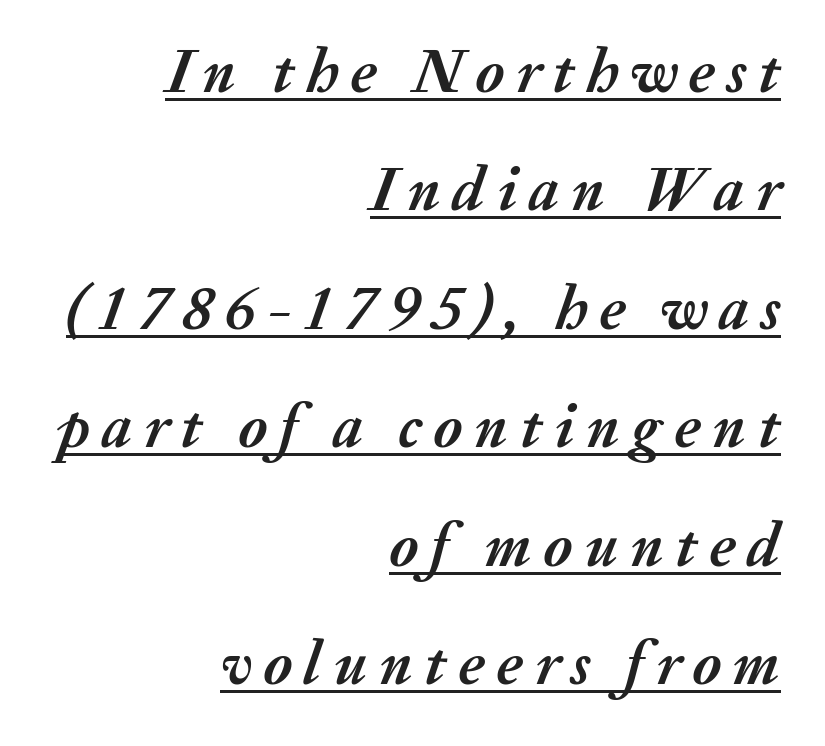
The line-height multiplier appears high, well above default. Plenty of ink on the page — the face is bold. Tall strokes in this sample are angled rather than plumb. These lines stack with their right ends in a neat column. Honestly, the underline is the first thing you notice here. Each letter keeps its own natural width here, so spacing adapts to shape.
